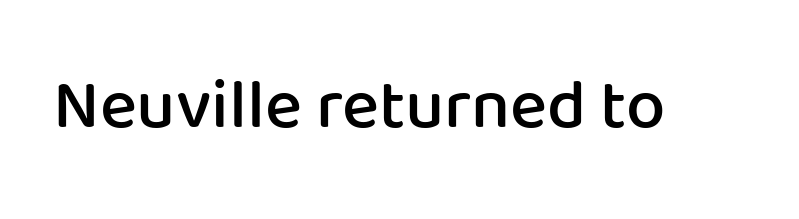
The image shows 70 px semibold sans-serif type, upright; set normal letter spacing, not underlined; low stroke contrast and a medium x-height.
